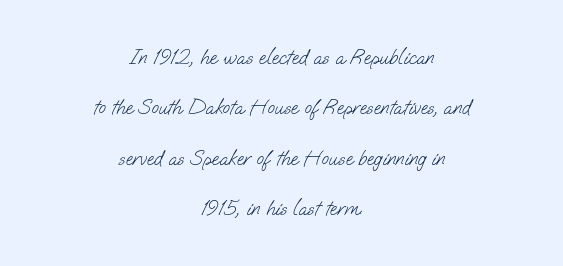
{"bold": "no", "underline": "no", "align": "center", "line_spacing": "loose", "line_spacing_ratio": 2.4, "letter_spacing": "normal", "letter_spacing_em": 0.0, "glyph_px": 21}
